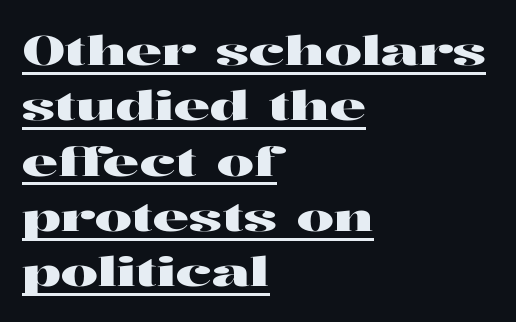
The image shows 41 px wide serif type, upright; set left-aligned, normal line spacing (1.35x), normal letter spacing, underlined; high stroke contrast and a medium x-height.
